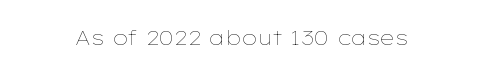
Q: Is the text bold? A: No.
Q: Is the text italic (slanted)? A: No, it is upright.
Q: Is the text underlined? A: No.
Q: Is the spacing between letters normal or unusually wide? A: Normal.
